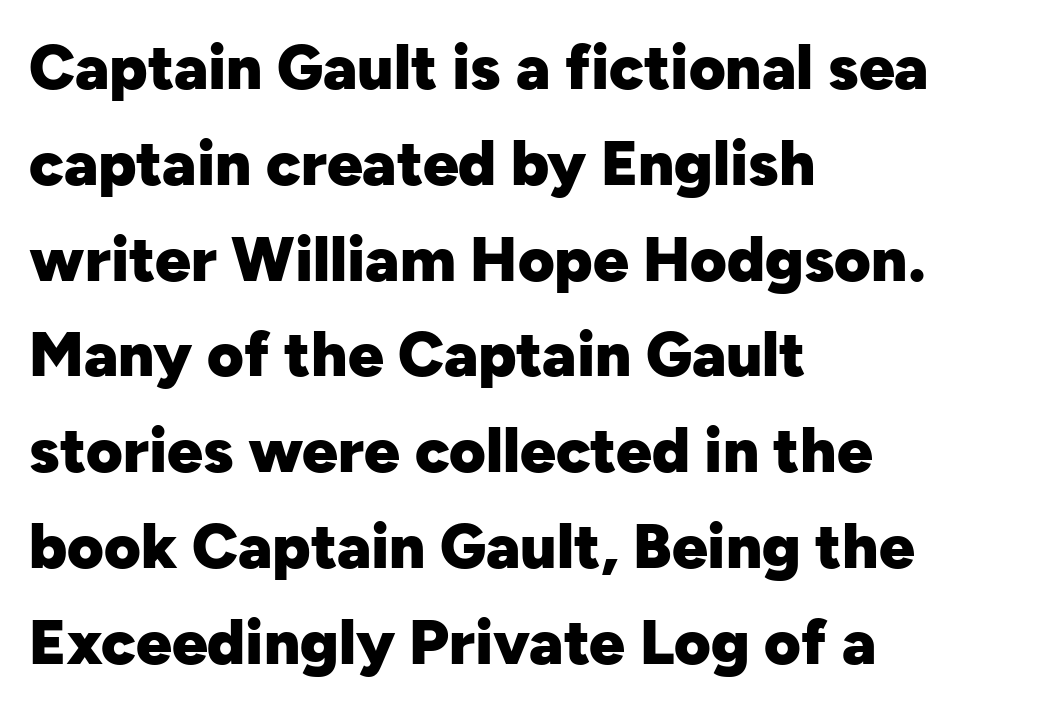
The image shows 63 px heavy sans-serif type, upright; set left-aligned, normal line spacing (1.52x), normal letter spacing, not underlined; low stroke contrast and a medium x-height.
